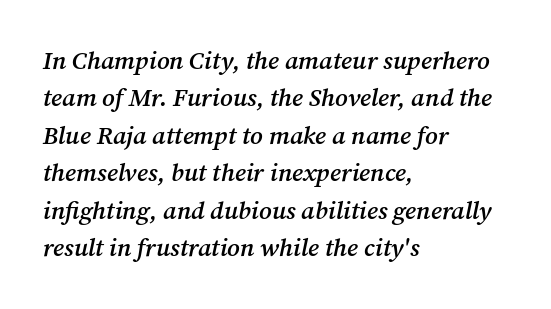
You can tell it's italic because the verticals aren't actually vertical. Check under the words: just untouched page. This sample uses plain, unmodified letter spacing. Casual observation: everything's shoved over to the left. Weight: semibold (demi). Leading: standard.
